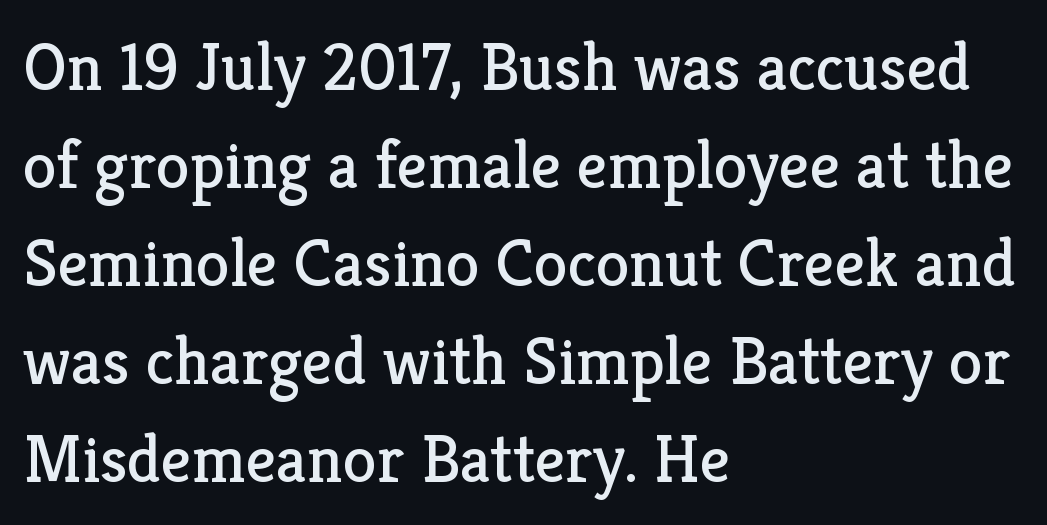
{"serif": "yes", "italic": "no", "bold": "no", "weight": "regular", "width": "normal", "stroke_contrast": "low", "x_height": "medium", "monospaced": "no", "underline": "no", "align": "left", "line_spacing": "normal", "line_spacing_ratio": 1.44, "letter_spacing": "normal", "letter_spacing_em": 0.0, "glyph_px": 68}
